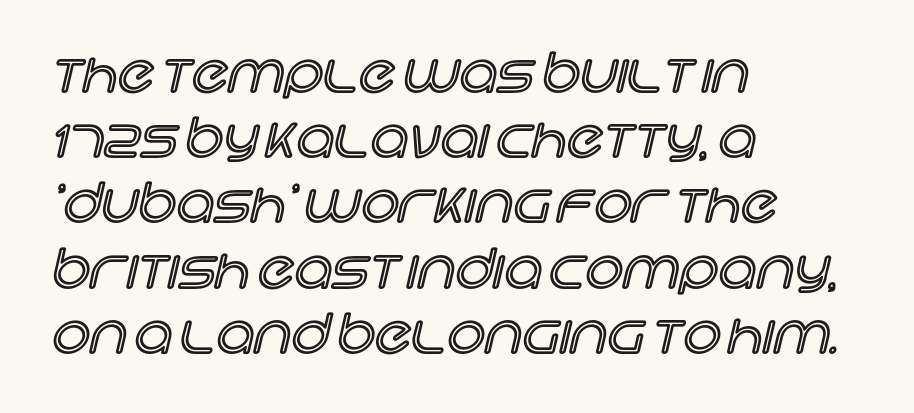
{"width": "normal", "x_height": "large", "monospaced": "no", "underline": "no", "align": "left", "line_spacing_ratio": 1.23, "letter_spacing": "normal", "letter_spacing_em": 0.0, "glyph_px": 53}
